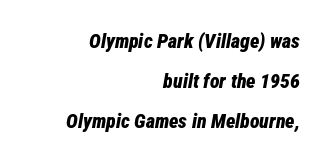
Q: Is the text bold? A: Yes.
Q: Is the text italic (slanted)? A: Yes, it leans right by about 12 degrees.
Q: Is the text underlined? A: No.
Q: How is the paragraph aligned? A: Right-aligned.
Q: Is the spacing between letters normal or unusually wide? A: Normal.
Q: Is the spacing between lines tight, normal or loose? A: Loose.
